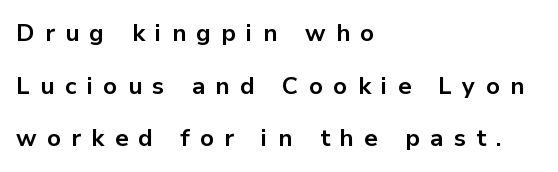
Q: Is the text bold? A: Yes.
Q: Is the text italic (slanted)? A: No, it is upright.
Q: Is the text underlined? A: No.
Q: How is the paragraph aligned? A: Left-aligned.
Q: Is the spacing between letters normal or unusually wide? A: Unusually wide.
Q: Is the spacing between lines tight, normal or loose? A: Loose.
